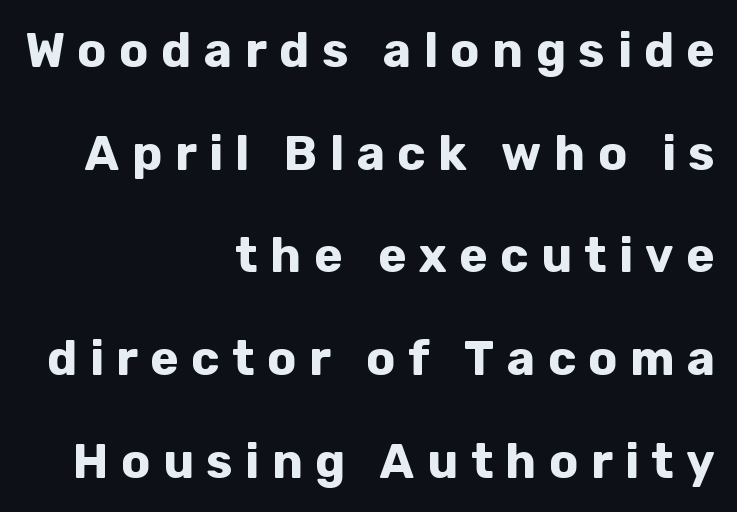
Q: Is the text bold? A: Yes.
Q: Is the text italic (slanted)? A: No, it is upright.
Q: Is the typeface a serif or a sans-serif typeface? A: Sans-serif.
Q: Is the text underlined? A: No.
Q: How is the paragraph aligned? A: Right-aligned.
Q: Is the spacing between letters normal or unusually wide? A: Unusually wide.
Q: Is the spacing between lines tight, normal or loose? A: Loose.
Q: Width (condensed, normal, or wide)? A: Normal.
Q: Stroke contrast? A: Low.
Q: x-height? A: Medium.
Q: Monospaced? A: No.
